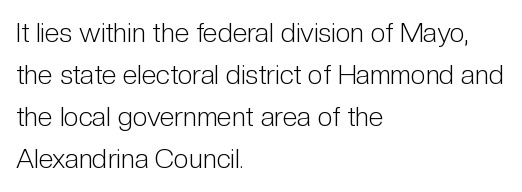
Q: Is the text bold? A: No.
Q: Is the text italic (slanted)? A: No, it is upright.
Q: Is the text underlined? A: No.
Q: How is the paragraph aligned? A: Left-aligned.
Q: Is the spacing between letters normal or unusually wide? A: Normal.
Q: Is the spacing between lines tight, normal or loose? A: Normal.
